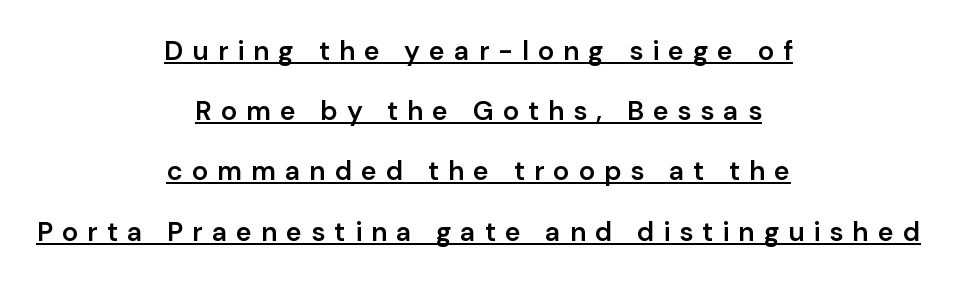
This is the regular roman posture of the typeface. What weight is shown? A semibold, between regular and bold. Every word sits above its own underline. Students, note that the glyphs here are deliberately spaced far apart. Horizontally, the lines are justified to the midpoint only. The leading is generous, giving the passage an open texture.
